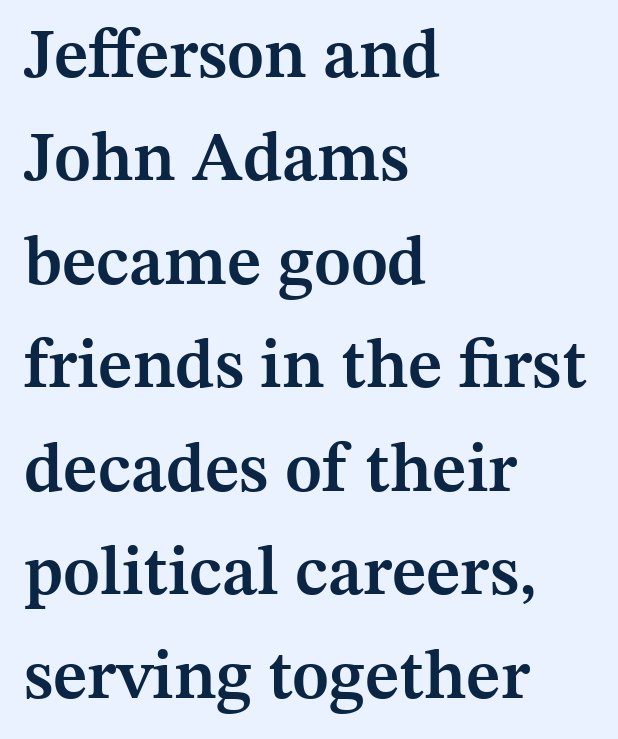
The image shows 69 px semibold serif type, upright; set left-aligned, normal line spacing (1.5x), normal letter spacing, not underlined; medium stroke contrast and a medium x-height.
